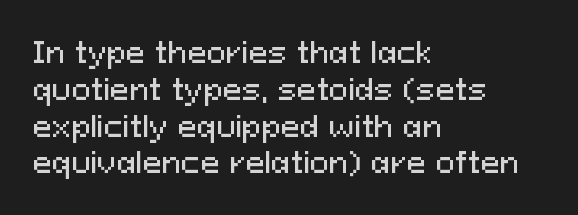
{"serif": "no", "italic": "no", "width": "normal", "stroke_contrast": "medium", "x_height": "medium", "monospaced": "no", "underline": "no", "align": "left", "line_spacing": "normal", "line_spacing_ratio": 1.27, "letter_spacing": "normal", "letter_spacing_em": 0.0, "glyph_px": 29}
